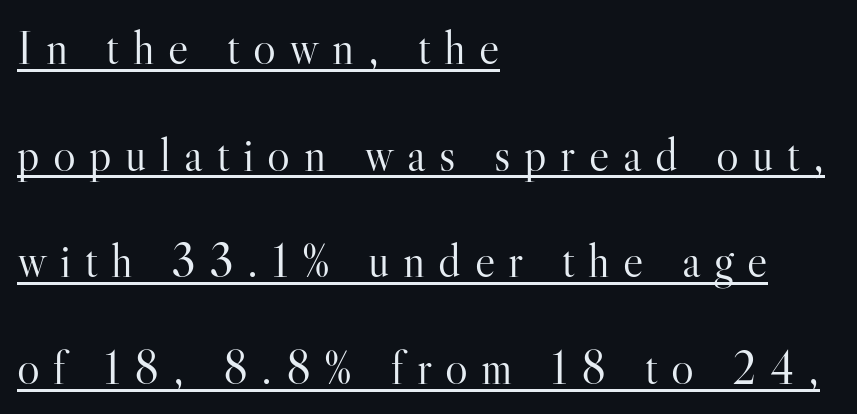
The image shows 48 px light serif type, upright; set left-aligned, loose line spacing (2.22x), unusually wide letter spacing (+0.28 em), underlined; high stroke contrast and a small x-height.
